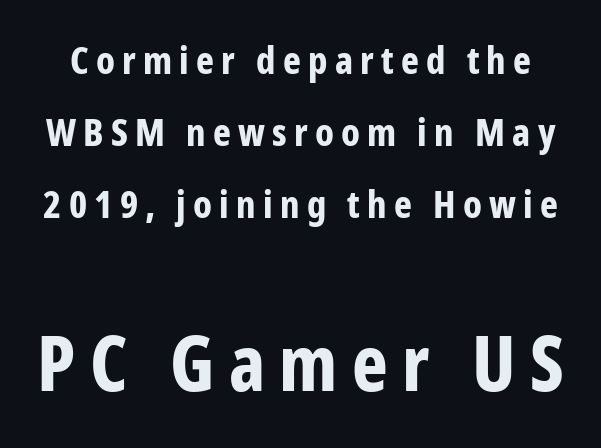
The glyphs are unaccompanied by any horizontal stroke below them. The designer gave the closing block more size than the opening block. The face used here is a sans, in the tradition of grotesques and geometrics. Plenty of ink on the page — the face is bold.
